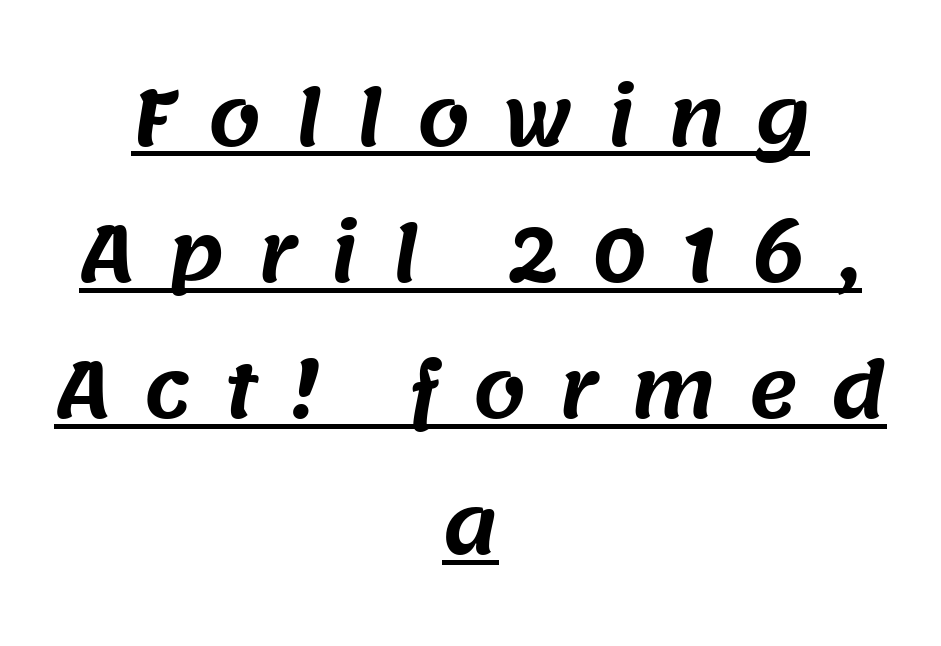
{"serif": "no", "width": "normal", "stroke_contrast": "medium", "x_height": "large", "monospaced": "no", "underline": "yes", "align": "center", "line_spacing_ratio": 1.79, "letter_spacing": "wide", "letter_spacing_em": 0.42, "glyph_px": 76}
